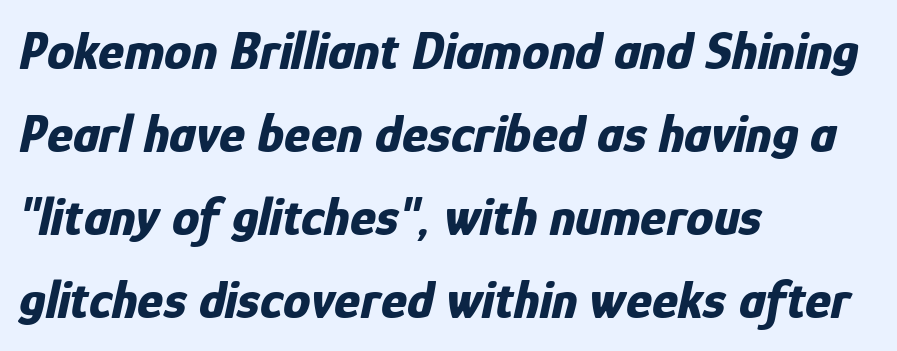
{"italic": "yes", "lean": "right", "slant_degrees": 12, "bold": "yes", "weight": "bold", "width": "condensed", "stroke_contrast": "low", "x_height": "medium", "monospaced": "no", "underline": "no", "align": "left", "line_spacing": "normal", "line_spacing_ratio": 1.51, "letter_spacing": "normal", "letter_spacing_em": 0.0, "glyph_px": 55}
